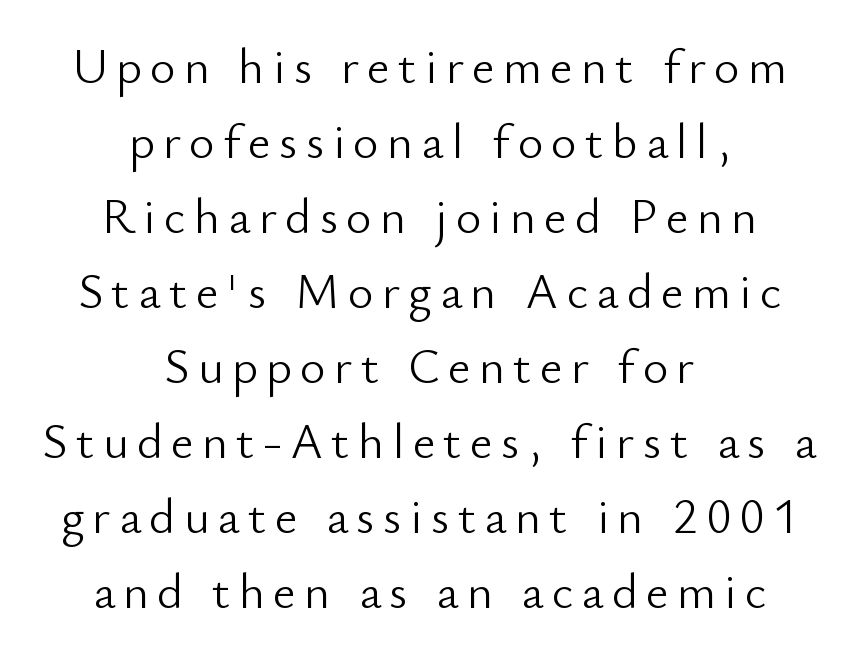
{"serif": "no", "italic": "no", "bold": "no", "weight": "light", "width": "normal", "stroke_contrast": "low", "x_height": "small", "monospaced": "no", "underline": "no", "align": "center", "line_spacing": "normal", "line_spacing_ratio": 1.53, "glyph_px": 49}
